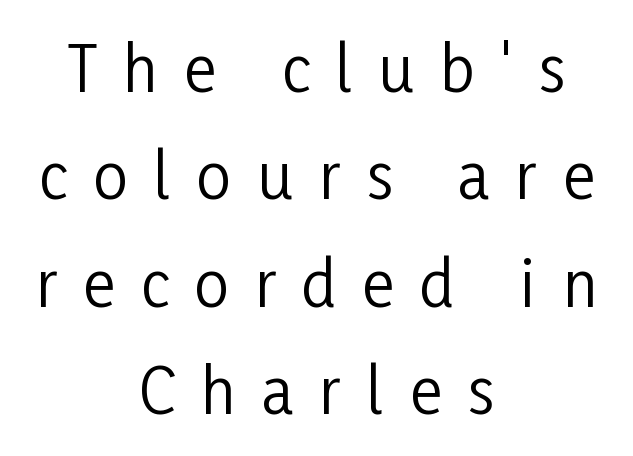
{"serif": "no", "italic": "no", "bold": "no", "weight": "regular", "width": "condensed", "stroke_contrast": "low", "x_height": "medium", "monospaced": "no", "underline": "no", "align": "center", "line_spacing_ratio": 1.73, "letter_spacing": "wide", "letter_spacing_em": 0.42, "glyph_px": 62}
